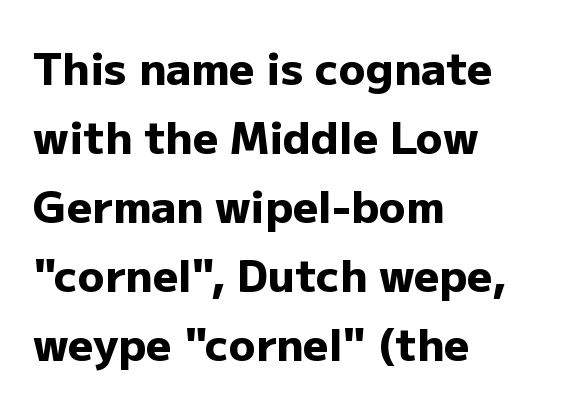
Q: Is the text bold? A: Yes.
Q: Is the text italic (slanted)? A: No, it is upright.
Q: Is the typeface a serif or a sans-serif typeface? A: Sans-serif.
Q: Is the text underlined? A: No.
Q: How is the paragraph aligned? A: Left-aligned.
Q: Is the spacing between letters normal or unusually wide? A: Normal.
Q: Is the spacing between lines tight, normal or loose? A: Normal.
Q: Width (condensed, normal, or wide)? A: Normal.
Q: Stroke contrast? A: Low.
Q: x-height? A: Medium.
Q: Monospaced? A: No.
